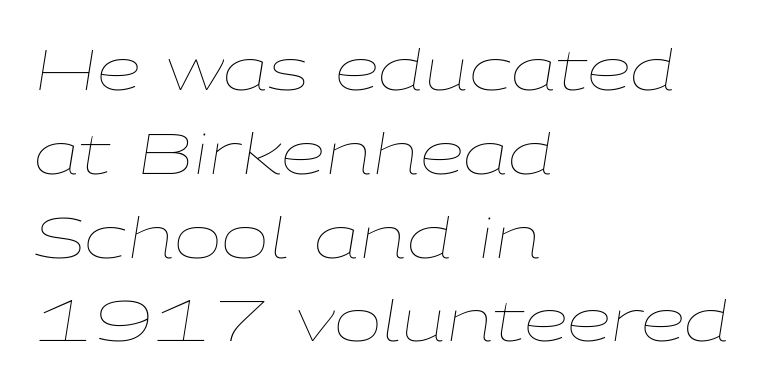
The image shows 57 px thin, wide type, italic (leaning right); set left-aligned, normal line spacing (1.47x), normal letter spacing, not underlined; low stroke contrast and a medium x-height.
